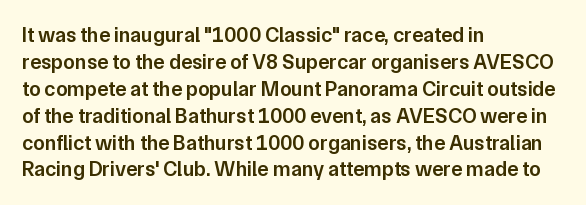
Q: Is the text bold? A: Semi-bold.
Q: Is the text italic (slanted)? A: No, it is upright.
Q: Is the text underlined? A: No.
Q: How is the paragraph aligned? A: Left-aligned.
Q: Is the spacing between letters normal or unusually wide? A: Normal.
Q: Is the spacing between lines tight, normal or loose? A: Normal.
